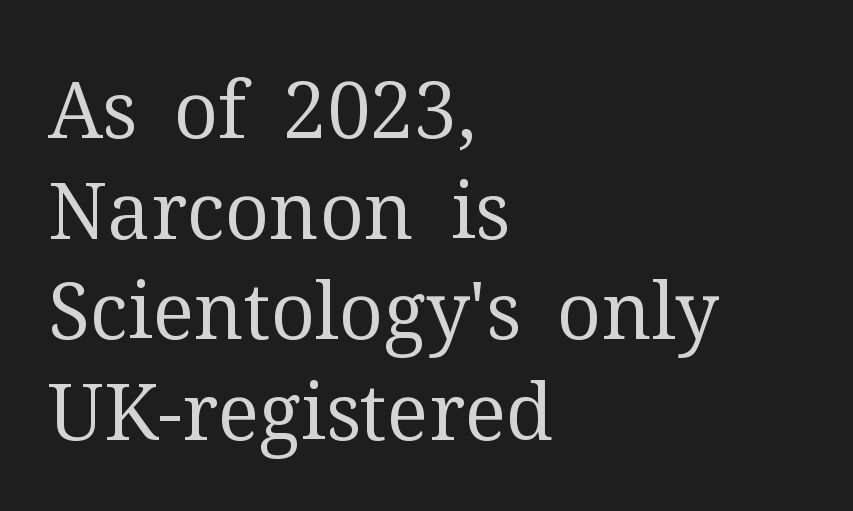
Tracking value appears to be zero — textbook default spacing. Honestly, there is no underline to notice here at all. Compared with a centered layout, this one pins lines to the left instead. Do the characters align in a grid? No, the font is proportional. Small tapered or slab feet sit at the stroke ends, so this counts as serif.
